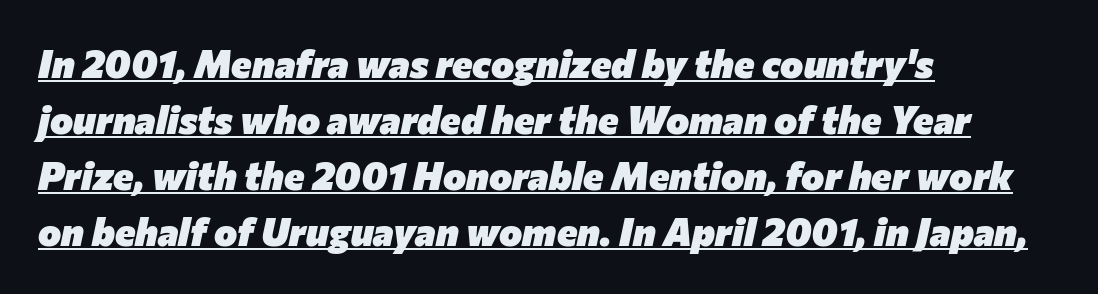
The image shows 39 px heavy type, italic (leaning right); set left-aligned, normal line spacing (1.44x), normal letter spacing, underlined; low stroke contrast and a medium x-height.
